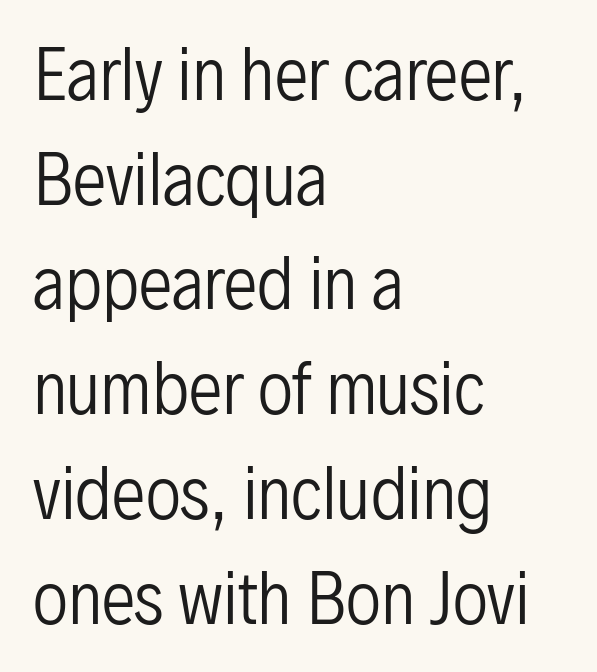
Note the varied advance widths — an 'i' is clearly narrower than an 'm'. The axis of the letterforms is exactly vertical. The vertical gap from one line to the next is medium. Line beginnings align vertically; line endings do not. The space beneath each line is pristine and unruled.
